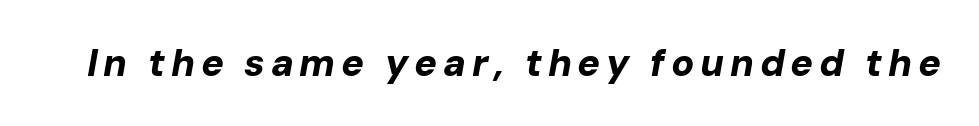
{"italic": "yes", "lean": "right", "slant_degrees": 10, "bold": "yes", "weight": "bold", "width": "normal", "stroke_contrast": "low", "x_height": "medium", "monospaced": "no", "underline": "no", "glyph_px": 38}
